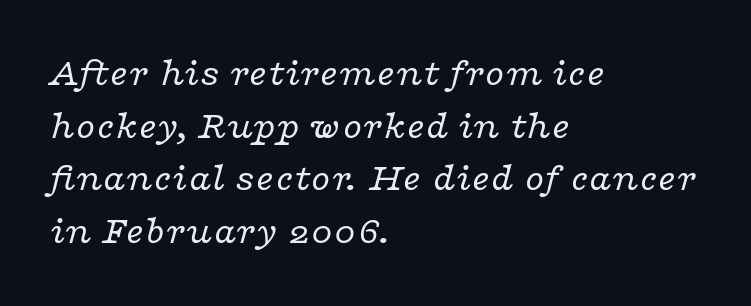
The image shows 39 px regular-weight, wide serif type, italic (leaning right); set left-aligned, normal line spacing (1.35x), normal letter spacing, not underlined; low stroke contrast and a medium x-height.
